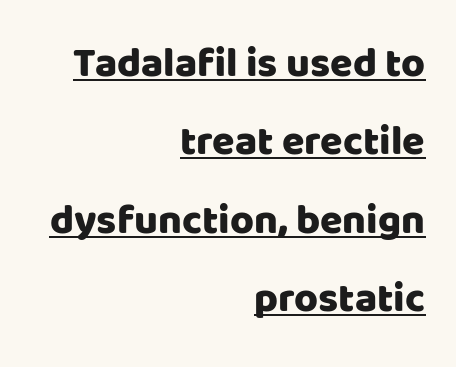
The image shows 41 px sans-serif type, upright; set right-aligned, loose line spacing (1.91x), normal letter spacing, underlined; low stroke contrast and a large x-height.
